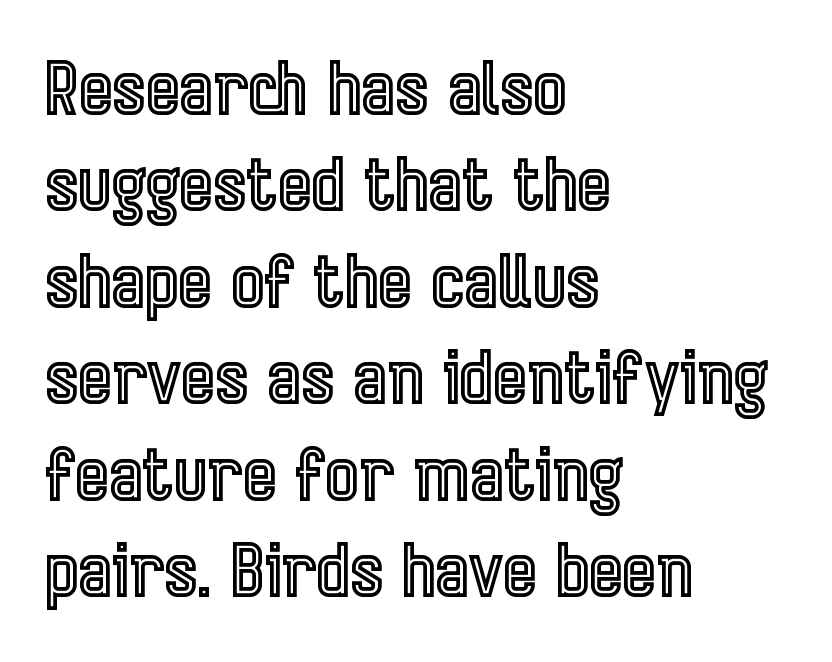
The image shows 72 px condensed type, upright; set left-aligned, normal line spacing (1.34x), normal letter spacing, not underlined; a medium x-height.
